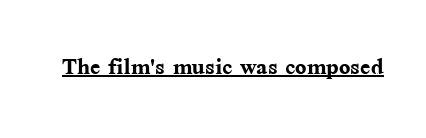
Q: Is the text bold? A: Yes.
Q: Is the text italic (slanted)? A: No, it is upright.
Q: Is the typeface a serif or a sans-serif typeface? A: Serif.
Q: Is the text underlined? A: Yes.
Q: Is the spacing between letters normal or unusually wide? A: Normal.
Q: Width (condensed, normal, or wide)? A: Normal.
Q: Stroke contrast? A: Medium.
Q: x-height? A: Medium.
Q: Monospaced? A: No.
